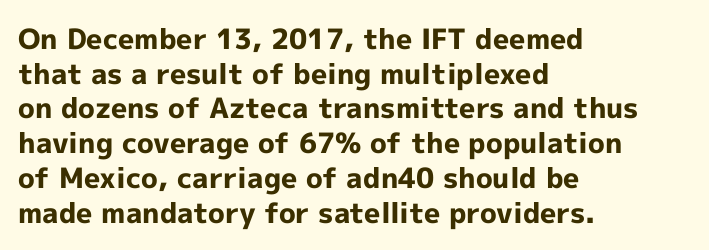
Think of a printed novel: that variable character pitch is what you see here. You'd pick this weight for a headline — it's a proper bold. The glyphs are unaccompanied by any horizontal stroke below them. Alignment: flush left.
